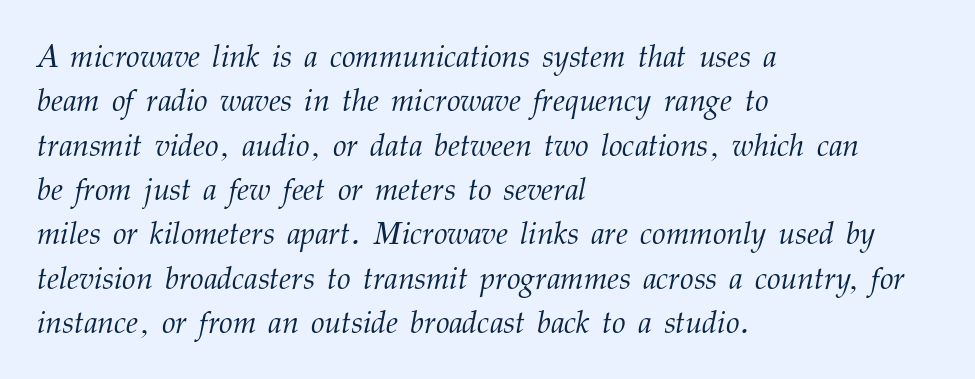
The image shows 31 px light serif type, italic (leaning right); set left-aligned, normal line spacing (1.43x), normal letter spacing, not underlined; medium stroke contrast and a medium x-height.
